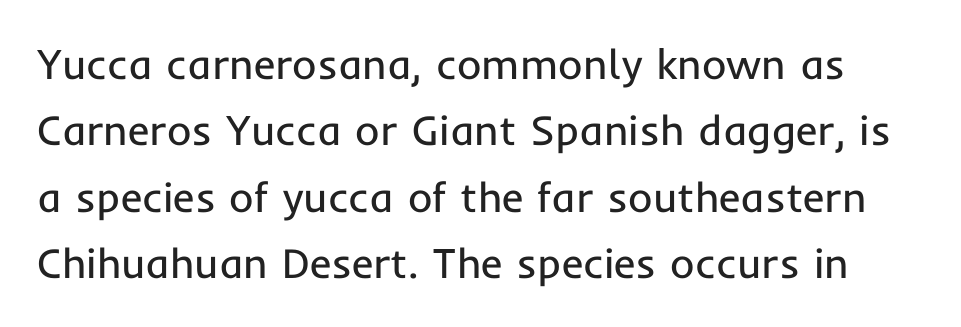
The image shows 42 px regular-weight sans-serif type, upright; set normal line spacing (1.58x), normal letter spacing, not underlined; low stroke contrast and a medium x-height.
